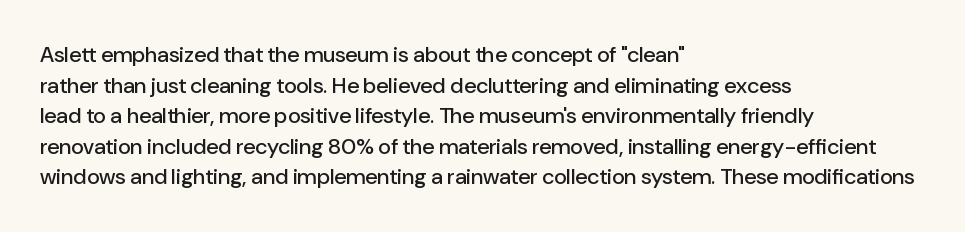
{"italic": "no", "underline": "no", "align": "left", "line_spacing": "normal", "line_spacing_ratio": 1.39, "letter_spacing": "normal", "letter_spacing_em": 0.0, "glyph_px": 22}
